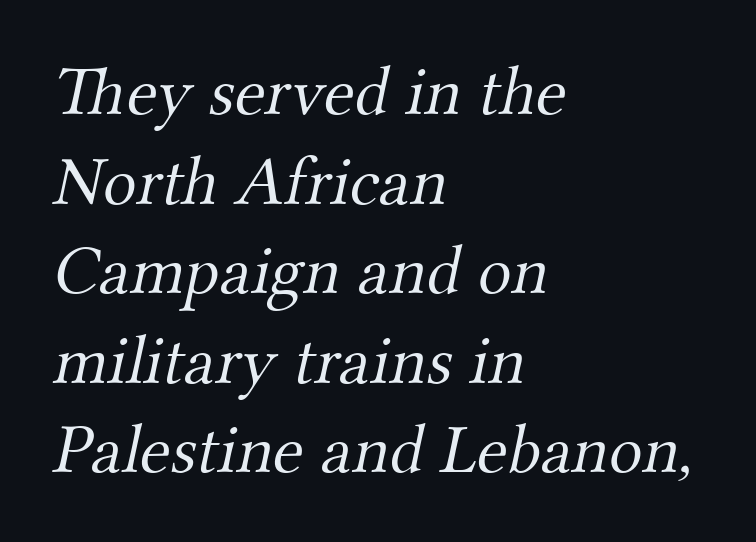
The image shows 70 px light serif type; set left-aligned, normal line spacing (1.28x), normal letter spacing, not underlined; medium stroke contrast and a small x-height.
